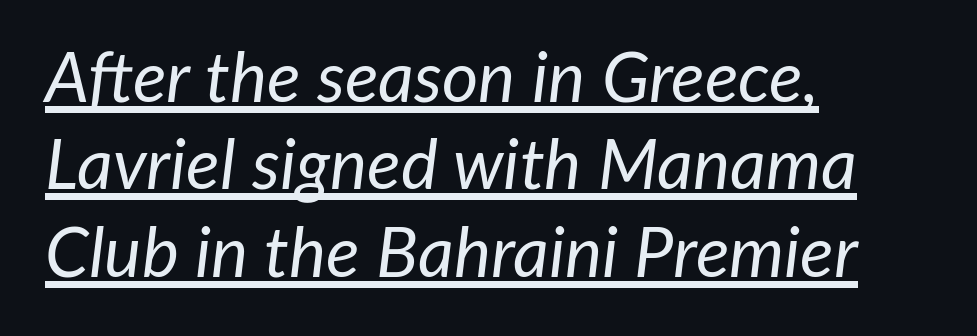
Does the copy run flush right? No — it runs flush left. You can see a thin bar hugging the bottom of the glyphs. The space between consecutive lines is moderate. Character widths vary here, with narrow letters taking less room than wide ones. Characters are canted at an angle relative to the baseline's perpendicular. Look at the tracking — it's just the regular setting, nothing added.
